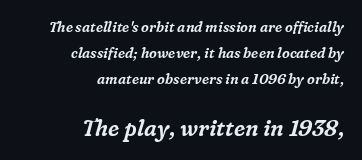
Q: Is the text italic (slanted)? A: Yes, it leans right by about 16 degrees.
Q: Is the text underlined? A: No.
Q: How is the paragraph aligned? A: Right-aligned.
Q: Is the spacing between letters normal or unusually wide? A: Normal.
Q: Which block of text is set in a larger size, the first (top) or the second (bottom)? A: The second (bottom) one.
